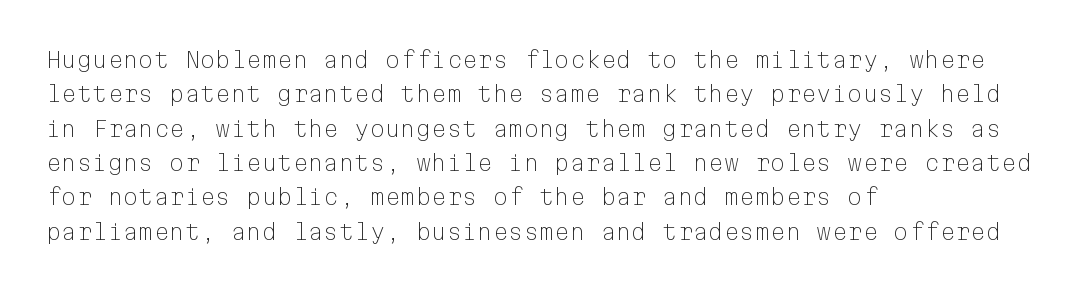
The image shows 22 px text type, upright; set left-aligned, normal line spacing (1.56x), normal letter spacing, not underlined.
